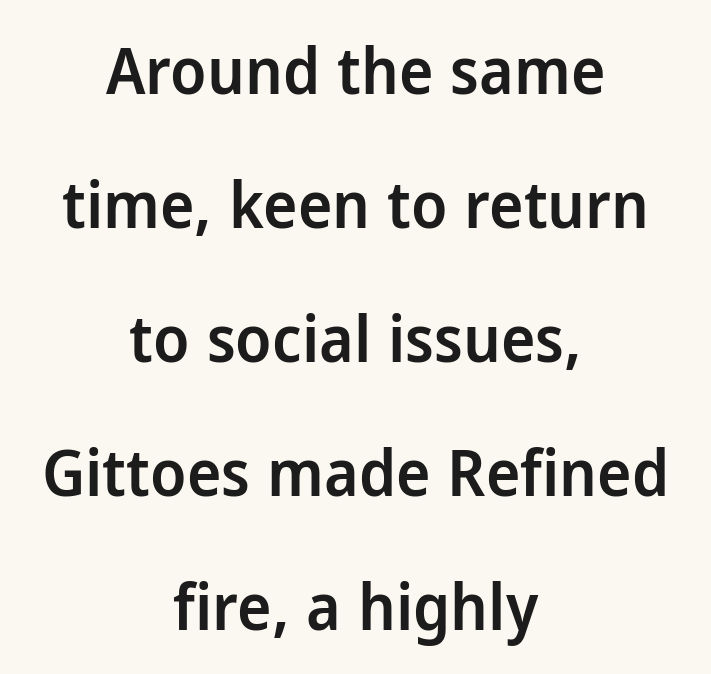
If you folded the block vertically in half, each line would mirror itself in length. Characters follow at the spacing the type designer built in. The passage shown is semibold, sitting just below true bold. The letters advance in unequal steps, a hallmark of proportional type.
